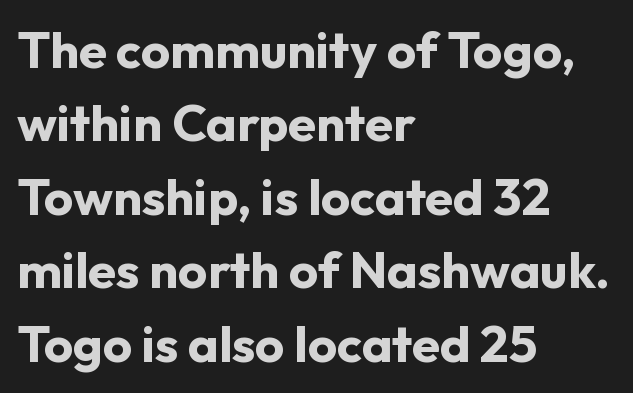
Q: Is the text bold? A: Yes.
Q: Is the text italic (slanted)? A: No, it is upright.
Q: Is the typeface a serif or a sans-serif typeface? A: Sans-serif.
Q: Is the text underlined? A: No.
Q: How is the paragraph aligned? A: Left-aligned.
Q: Is the spacing between letters normal or unusually wide? A: Normal.
Q: Is the spacing between lines tight, normal or loose? A: Normal.
Q: Width (condensed, normal, or wide)? A: Normal.
Q: Stroke contrast? A: Low.
Q: x-height? A: Medium.
Q: Monospaced? A: No.
